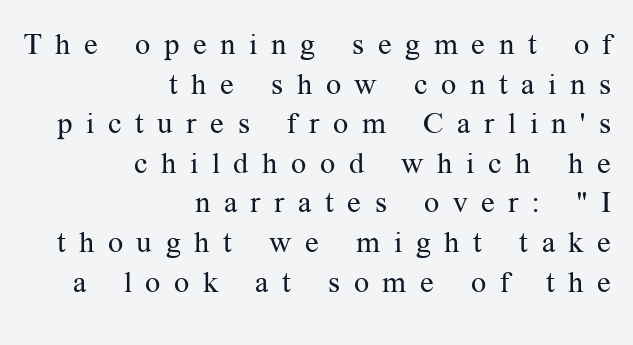
Each row of text sits above clean, open space. Spacing between characters has been opened up far beyond the box default. Unbolded letterforms with no extra heft. Is this a sans? No — the strokes have serifs. A typesetter would call this leading conventional body-copy spacing. You could not count columns in this text — the font is proportionally spaced.
